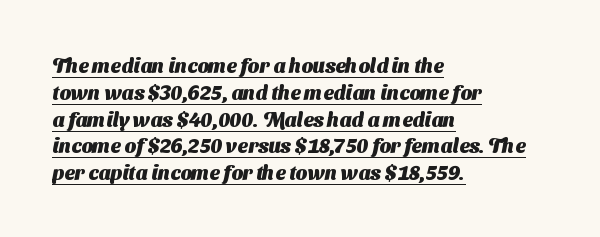
The image shows 20 px bold type; set left-aligned, normal line spacing (1.34x), normal letter spacing, underlined.
